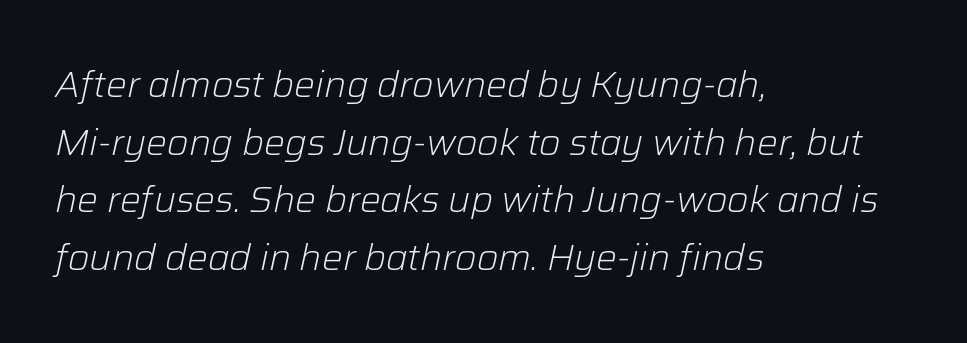
{"italic": "yes", "lean": "right", "slant_degrees": 12, "bold": "no", "weight": "light", "width": "normal", "stroke_contrast": "low", "x_height": "medium", "monospaced": "no", "underline": "no", "align": "left", "line_spacing": "normal", "line_spacing_ratio": 1.56, "letter_spacing": "normal", "letter_spacing_em": 0.0, "glyph_px": 37}
